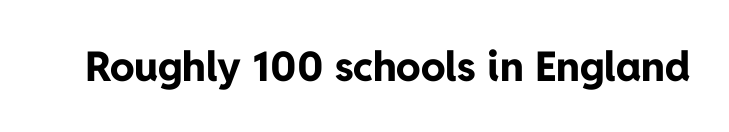
{"serif": "no", "italic": "no", "bold": "yes", "weight": "bold", "width": "normal", "stroke_contrast": "low", "x_height": "medium", "monospaced": "no", "underline": "no", "letter_spacing": "normal", "letter_spacing_em": 0.0, "glyph_px": 41}
